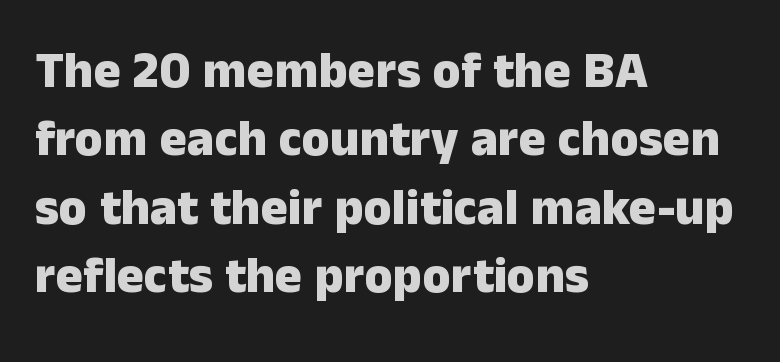
The image shows 51 px heavy sans-serif type, upright; set left-aligned, normal line spacing (1.34x), normal letter spacing, not underlined; low stroke contrast and a medium x-height.
